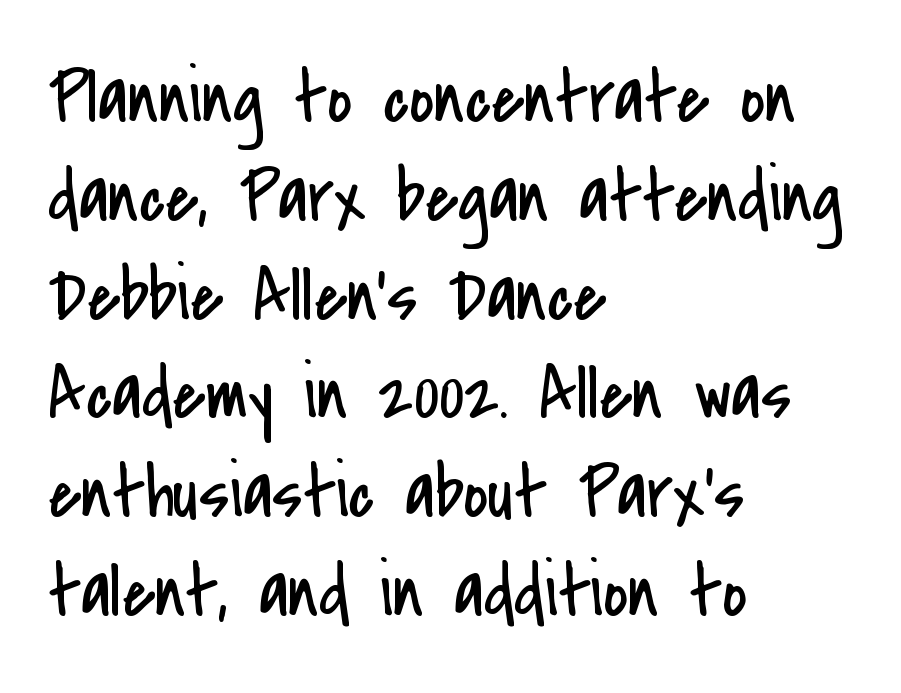
You could not count columns in this text — the font is proportionally spaced. Horizontal bands of white between lines are of average thickness. Stem width sits at or under what a default text font uses. Every character sits straight up, as roman type does. Tracking here is standard; glyphs follow each other at the usual distance. Notice how the passage keeps a crisp vertical edge on the left only.
